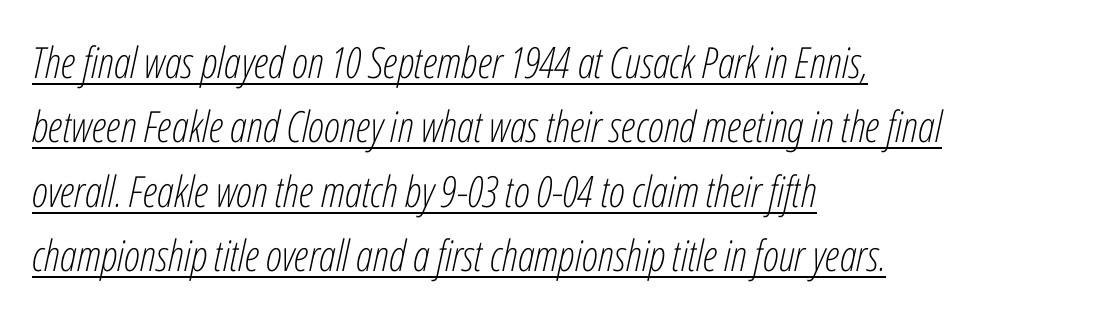
{"italic": "yes", "lean": "right", "slant_degrees": 12, "bold": "no", "weight": "light", "width": "condensed", "stroke_contrast": "low", "x_height": "medium", "monospaced": "no", "underline": "yes", "align": "left", "line_spacing": "normal", "line_spacing_ratio": 1.5, "letter_spacing": "normal", "letter_spacing_em": 0.0, "glyph_px": 43}
